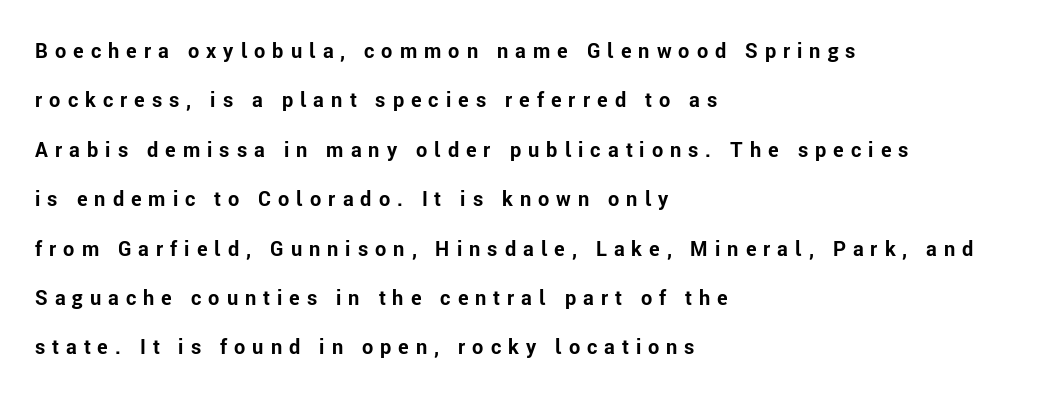
Summary of weight: heavy, a full bold. The specimen omits any rule beneath the text block's lines. Line spacing here is loose. Spacing between characters has been opened up far beyond the box default. The ragged edge is on the right, which tells us the setting is flush left. When letters stand straight like this, we call the style roman or upright.
